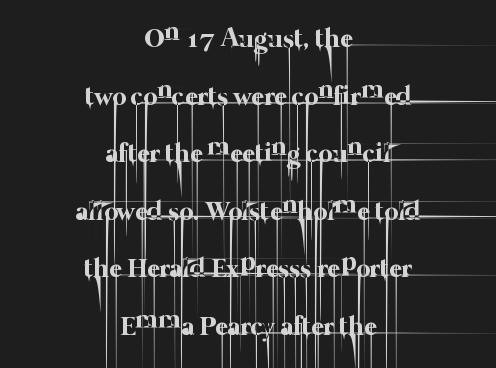
{"bold": "no", "underline": "no", "align": "center", "line_spacing": "loose", "line_spacing_ratio": 2.13, "letter_spacing": "normal", "letter_spacing_em": 0.0, "glyph_px": 27}
